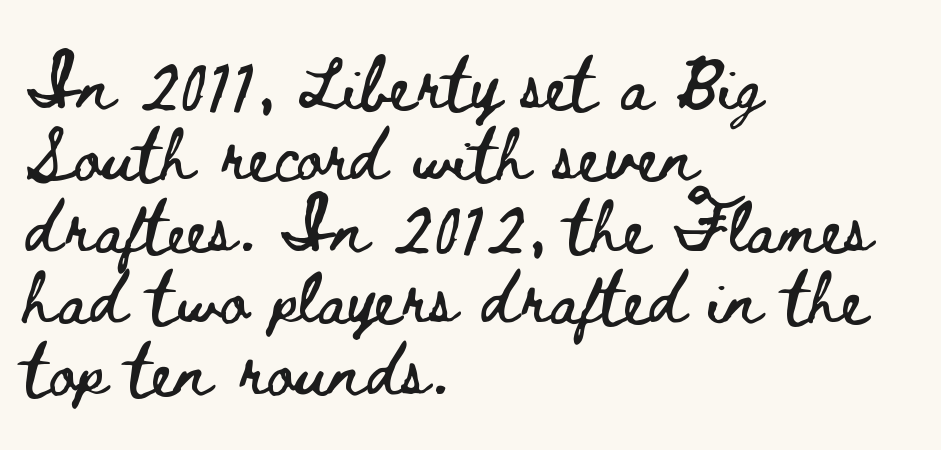
Q: Is the text underlined? A: No.
Q: How is the paragraph aligned? A: Left-aligned.
Q: Is the spacing between letters normal or unusually wide? A: Normal.
Q: Is the spacing between lines tight, normal or loose? A: Normal.
Q: Width (condensed, normal, or wide)? A: Wide.
Q: Stroke contrast? A: Low.
Q: x-height? A: Small.
Q: Monospaced? A: No.
